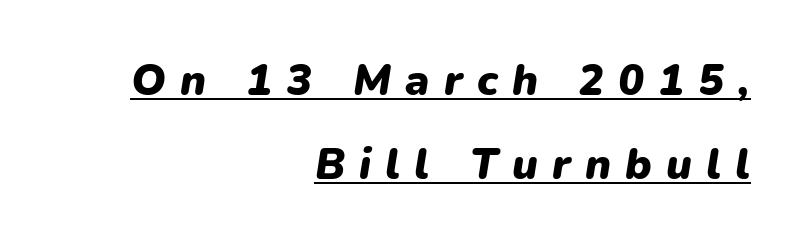
{"italic": "yes", "lean": "right", "slant_degrees": 9, "bold": "yes", "weight": "heavy", "width": "normal", "stroke_contrast": "low", "x_height": "medium", "monospaced": "no", "underline": "yes", "align": "right", "line_spacing": "loose", "line_spacing_ratio": 1.96, "letter_spacing": "wide", "letter_spacing_em": 0.33, "glyph_px": 43}
